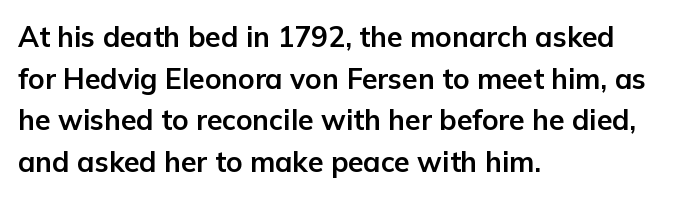
This rendering uses left alignment, leaving the right contour irregular. This is sans-serif lettering, the kind often seen on screens and signage. Do the letters lean? They stand straight. Glyph-to-glyph distance matches everyday printed text. Students, observe: this is what conventionally led text looks like.
